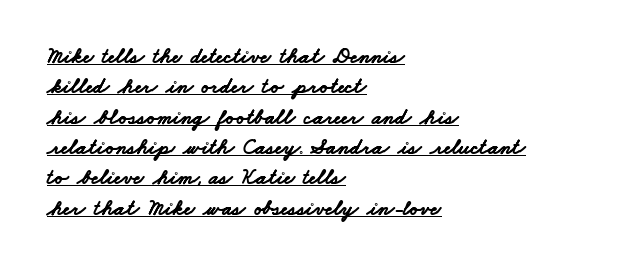
Q: Is the text bold? A: Yes.
Q: Is the text underlined? A: Yes.
Q: How is the paragraph aligned? A: Left-aligned.
Q: Is the spacing between letters normal or unusually wide? A: Normal.
Q: Is the spacing between lines tight, normal or loose? A: Normal.
